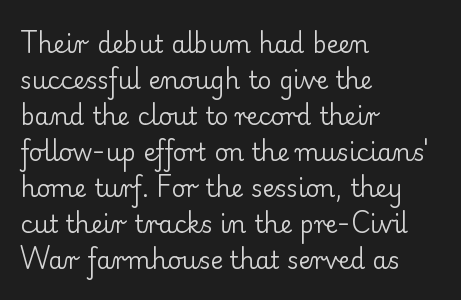
{"italic": "no", "bold": "no", "underline": "no", "align": "left", "line_spacing": "normal", "line_spacing_ratio": 1.5, "letter_spacing": "normal", "letter_spacing_em": 0.0, "glyph_px": 24}
